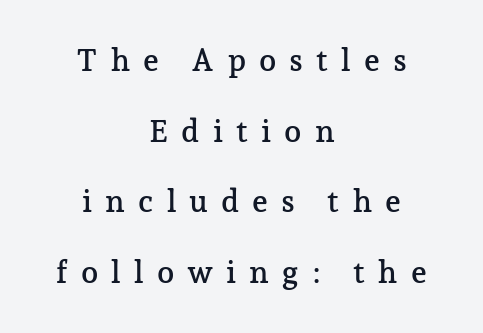
{"serif": "yes", "italic": "no", "width": "normal", "stroke_contrast": "low", "x_height": "medium", "monospaced": "no", "underline": "no", "align": "center", "line_spacing": "loose", "line_spacing_ratio": 2.28, "letter_spacing": "wide", "letter_spacing_em": 0.42, "glyph_px": 31}
